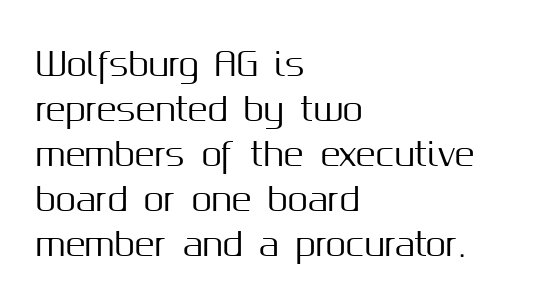
Q: Is the text italic (slanted)? A: No, it is upright.
Q: Is the typeface a serif or a sans-serif typeface? A: Sans-serif.
Q: Is the text underlined? A: No.
Q: How is the paragraph aligned? A: Left-aligned.
Q: Is the spacing between letters normal or unusually wide? A: Normal.
Q: Is the spacing between lines tight, normal or loose? A: Normal.
Q: Width (condensed, normal, or wide)? A: Normal.
Q: Stroke contrast? A: Medium.
Q: x-height? A: Medium.
Q: Monospaced? A: No.
